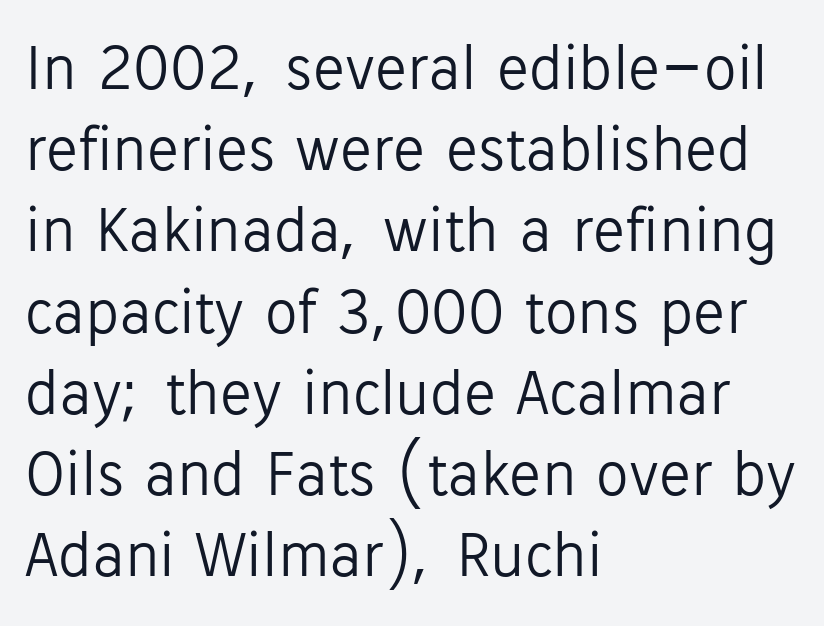
{"serif": "no", "italic": "no", "bold": "no", "weight": "light", "width": "normal", "stroke_contrast": "low", "x_height": "medium", "monospaced": "no", "underline": "no", "align": "left", "line_spacing": "normal", "line_spacing_ratio": 1.25, "letter_spacing": "normal", "letter_spacing_em": 0.0, "glyph_px": 65}
